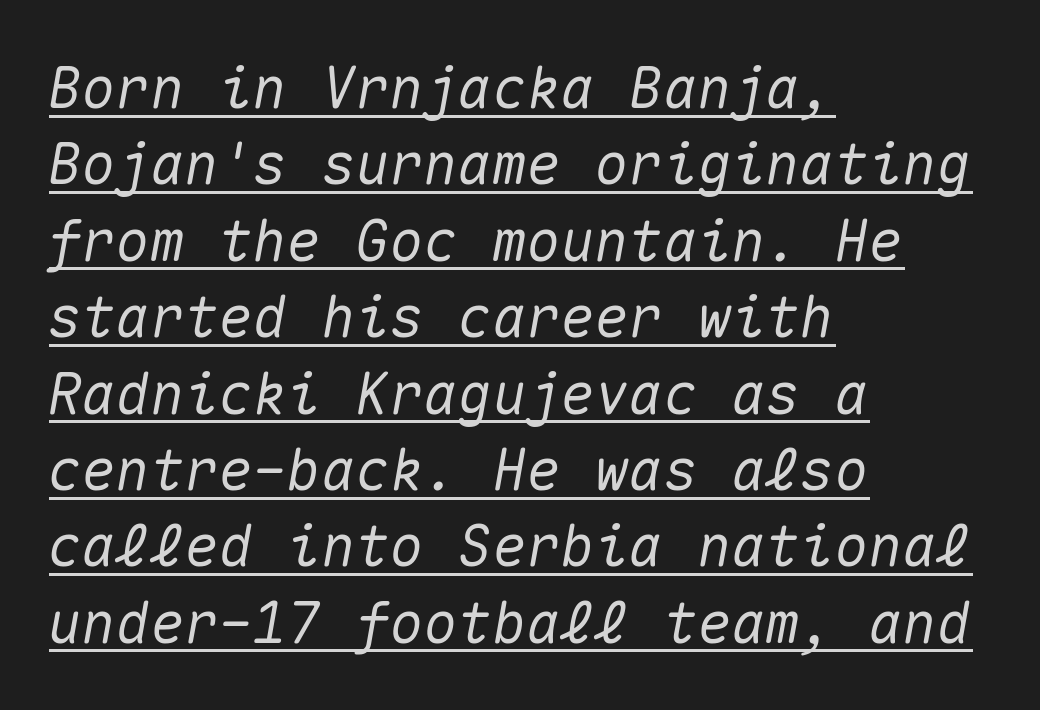
{"italic": "yes", "lean": "right", "slant_degrees": 10, "width": "normal", "stroke_contrast": "medium", "x_height": "medium", "monospaced": "yes", "underline": "yes", "align": "left", "line_spacing": "normal", "line_spacing_ratio": 1.34, "letter_spacing": "normal", "letter_spacing_em": 0.0, "glyph_px": 57}
